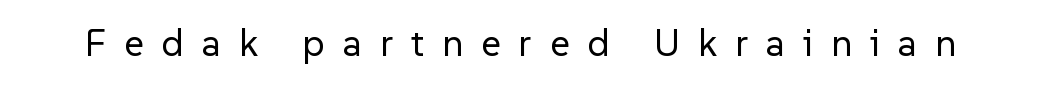
Stems here are at most as thick as an everyday book face. Honestly, there is no underline to notice here at all. Varying glyph widths throughout — classic text-font behaviour. Every stem runs plumb, perpendicular to the baseline.
